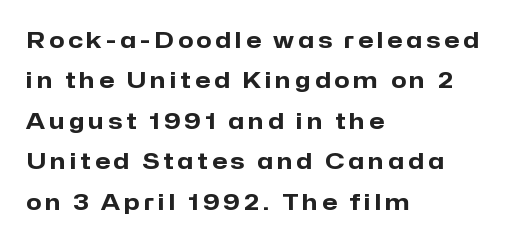
{"italic": "no", "bold": "yes", "underline": "no", "align": "left", "line_spacing_ratio": 1.84, "glyph_px": 22}
